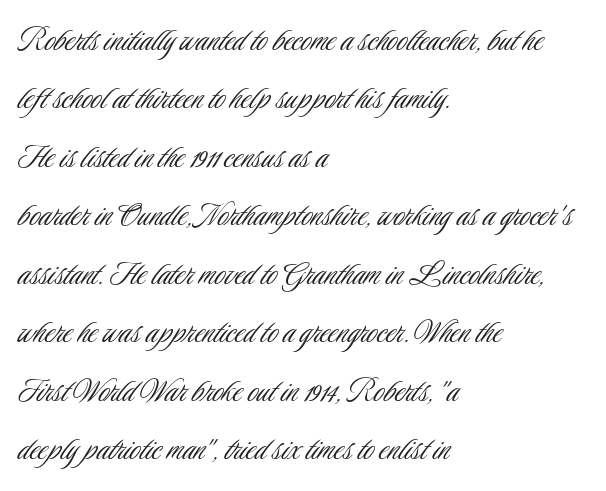
Q: Is the text bold? A: No.
Q: Is the text italic (slanted)? A: Yes.
Q: Is the typeface a serif or a sans-serif typeface? A: Sans-serif.
Q: Is the text underlined? A: No.
Q: How is the paragraph aligned? A: Left-aligned.
Q: Is the spacing between letters normal or unusually wide? A: Normal.
Q: Is the spacing between lines tight, normal or loose? A: Normal.
Q: Width (condensed, normal, or wide)? A: Condensed.
Q: Stroke contrast? A: Low.
Q: x-height? A: Small.
Q: Monospaced? A: No.
